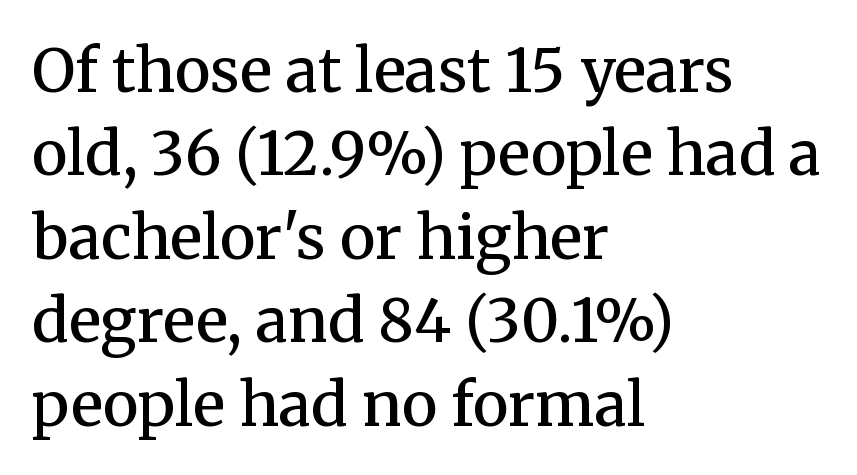
Q: Is the text bold? A: Semi-bold.
Q: Is the text italic (slanted)? A: No, it is upright.
Q: Is the typeface a serif or a sans-serif typeface? A: Serif.
Q: Is the text underlined? A: No.
Q: How is the paragraph aligned? A: Left-aligned.
Q: Is the spacing between letters normal or unusually wide? A: Normal.
Q: Is the spacing between lines tight, normal or loose? A: Normal.
Q: Width (condensed, normal, or wide)? A: Normal.
Q: Stroke contrast? A: Medium.
Q: x-height? A: Medium.
Q: Monospaced? A: No.
